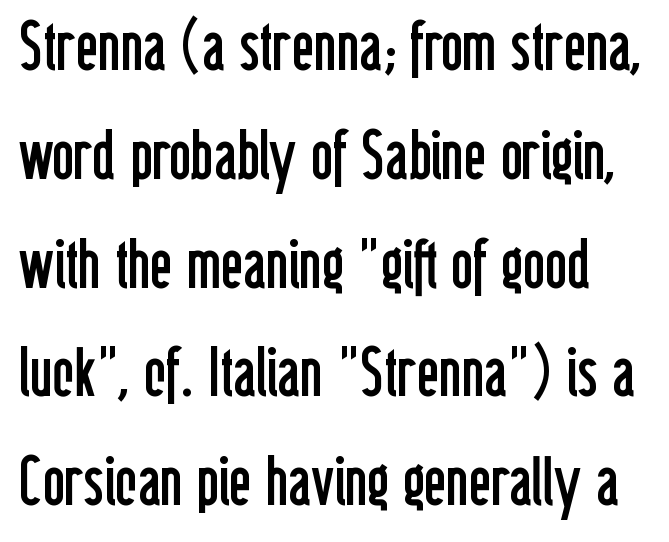
{"serif": "no", "italic": "no", "bold": "no", "weight": "regular", "width": "condensed", "stroke_contrast": "low", "x_height": "medium", "monospaced": "no", "underline": "no", "line_spacing": "normal", "line_spacing_ratio": 1.6, "letter_spacing": "normal", "letter_spacing_em": 0.0, "glyph_px": 68}
